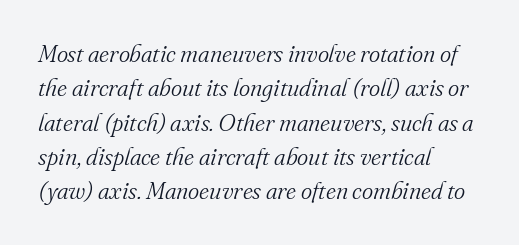
Q: Is the text bold? A: No.
Q: Is the text italic (slanted)? A: Yes, it leans right by about 16 degrees.
Q: Is the text underlined? A: No.
Q: How is the paragraph aligned? A: Left-aligned.
Q: Is the spacing between letters normal or unusually wide? A: Normal.
Q: Is the spacing between lines tight, normal or loose? A: Normal.
